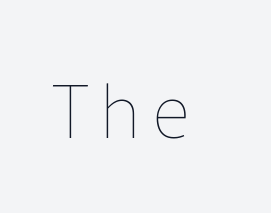
{"italic": "no", "bold": "no", "weight": "thin", "width": "normal", "stroke_contrast": "low", "x_height": "medium", "monospaced": "no", "underline": "no", "glyph_px": 73}
